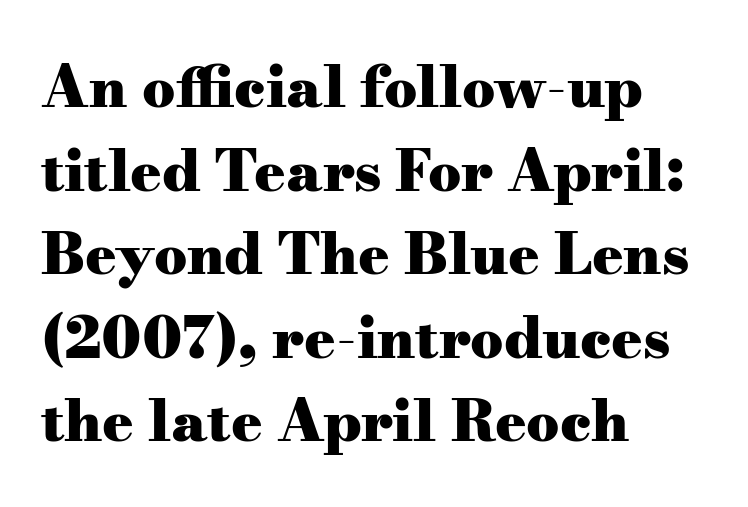
This is heavy type, rendered in bold. Does the copy run flush right? No — it runs flush left. A clean baseline with only descenders dipping below it. Characters remain perfectly vertical along every line. Regular leading.
